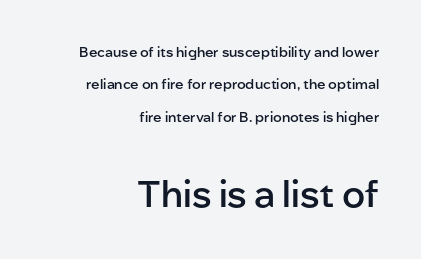
Q: Is the text bold? A: Semi-bold.
Q: Is the text italic (slanted)? A: No, it is upright.
Q: Is the typeface a serif or a sans-serif typeface? A: Sans-serif.
Q: Is the text underlined? A: No.
Q: How is the paragraph aligned? A: Right-aligned.
Q: Is the spacing between letters normal or unusually wide? A: Normal.
Q: Is the spacing between lines tight, normal or loose? A: Loose.
Q: Which block of text is set in a larger size, the first (top) or the second (bottom)? A: The second (bottom) one.
Q: Width (condensed, normal, or wide)? A: Normal.
Q: Stroke contrast? A: Low.
Q: x-height? A: Medium.
Q: Monospaced? A: No.
